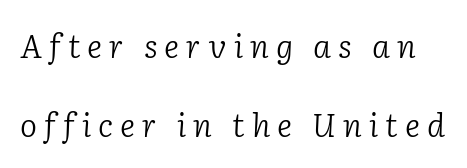
{"serif": "yes", "italic": "yes", "lean": "right", "slant_degrees": 2, "bold": "no", "weight": "light", "width": "normal", "stroke_contrast": "low", "x_height": "medium", "monospaced": "no", "underline": "no", "line_spacing": "loose", "line_spacing_ratio": 2.48, "letter_spacing": "wide", "letter_spacing_em": 0.22, "glyph_px": 32}
